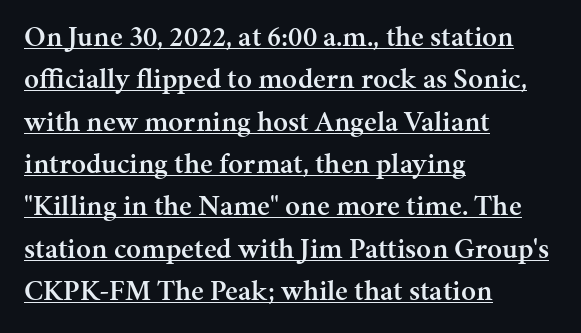
Layout note: lines flush left. Vertically, the passage feels balanced, rows spaced as you'd expect. Is the type bold? Partly — it's a semibold, heavier than regular but not fully bold. In terms of letterspacing, this is plain default setting. This sample has the flowing, uneven cadence of proportional lettering.
